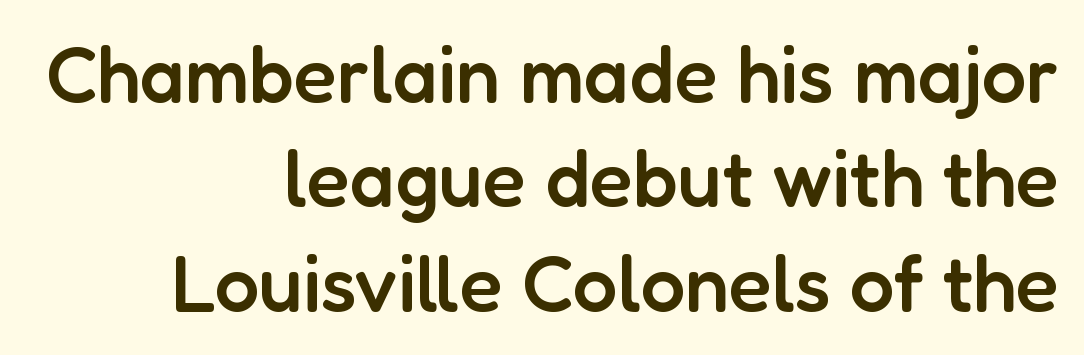
If you drew a ruler down the right edge, every line would touch it. This sample uses plain, unmodified letter spacing. Successive baselines arrive at the customary interval. In terms of weight, the rendering is demibold, just under bold. Spacing verdict: proportional, widths tailored to each character.
